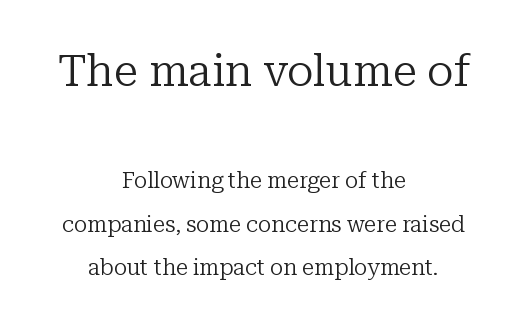
Q: Is the text bold? A: No.
Q: Is the text italic (slanted)? A: No, it is upright.
Q: Is the typeface a serif or a sans-serif typeface? A: Serif.
Q: Is the text underlined? A: No.
Q: How is the paragraph aligned? A: Centered.
Q: Is the spacing between letters normal or unusually wide? A: Normal.
Q: Is the spacing between lines tight, normal or loose? A: Loose.
Q: Which block of text is set in a larger size, the first (top) or the second (bottom)? A: The first (top) one.
Q: Width (condensed, normal, or wide)? A: Normal.
Q: Stroke contrast? A: Low.
Q: x-height? A: Medium.
Q: Monospaced? A: No.
